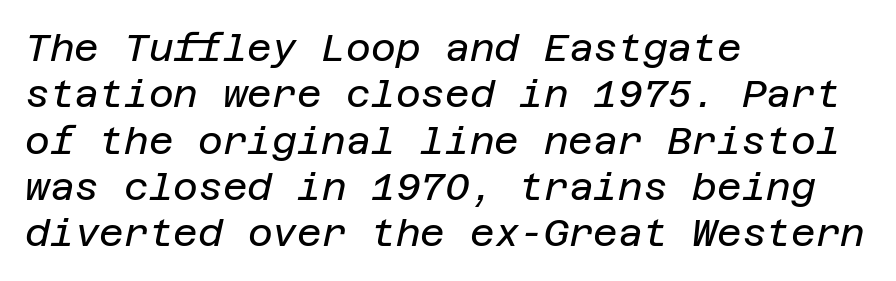
The image shows 38 px regular-weight type, italic (leaning right); set left-aligned, line spacing 1.22x, normal letter spacing, not underlined; low stroke contrast and a large x-height.
